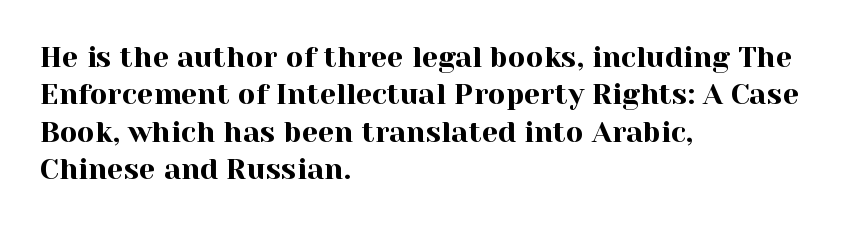
{"serif": "yes", "italic": "no", "width": "normal", "x_height": "medium", "monospaced": "no", "underline": "no", "align": "left", "line_spacing": "normal", "line_spacing_ratio": 1.29, "letter_spacing": "normal", "letter_spacing_em": 0.0, "glyph_px": 29}
